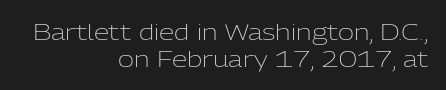
The weight tops out at a normal text grade. The lettering holds an erect, upright posture throughout. Teacher's note: observe the even right margin — that is flush-right alignment. Bare-footed words on every line.
